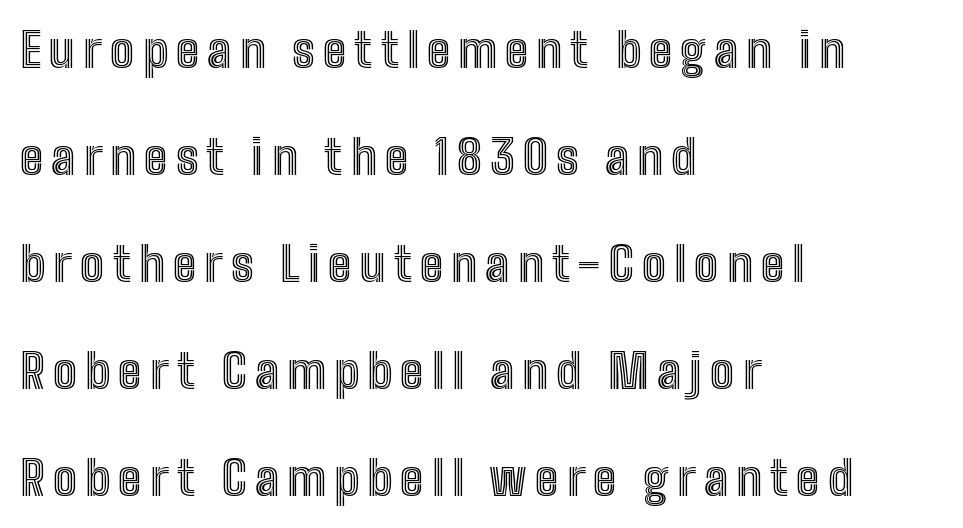
Letters rest on an invisible, unmarked baseline. Each letter keeps its own natural width here, so spacing adapts to shape. Whoever set this chose breathing room over compactness in the vertical rhythm. Is the block centered? No — it sits flush against the left margin.
